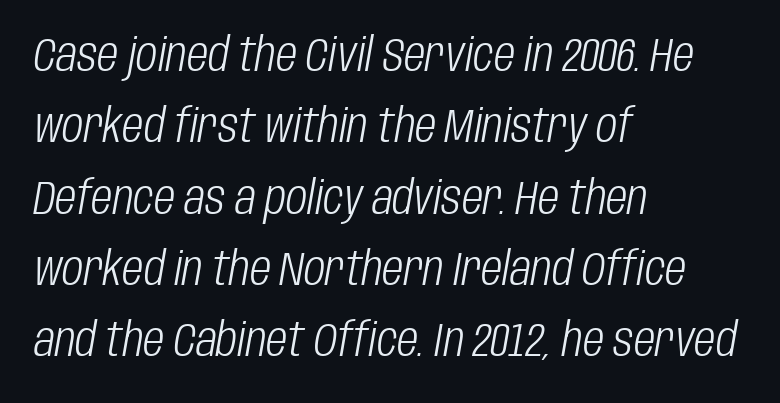
Q: Is the text bold? A: No.
Q: Is the text italic (slanted)? A: Yes, it leans right by about 10 degrees.
Q: Is the text underlined? A: No.
Q: How is the paragraph aligned? A: Left-aligned.
Q: Is the spacing between letters normal or unusually wide? A: Normal.
Q: Is the spacing between lines tight, normal or loose? A: Normal.
Q: Width (condensed, normal, or wide)? A: Condensed.
Q: Stroke contrast? A: Low.
Q: x-height? A: Large.
Q: Monospaced? A: No.
